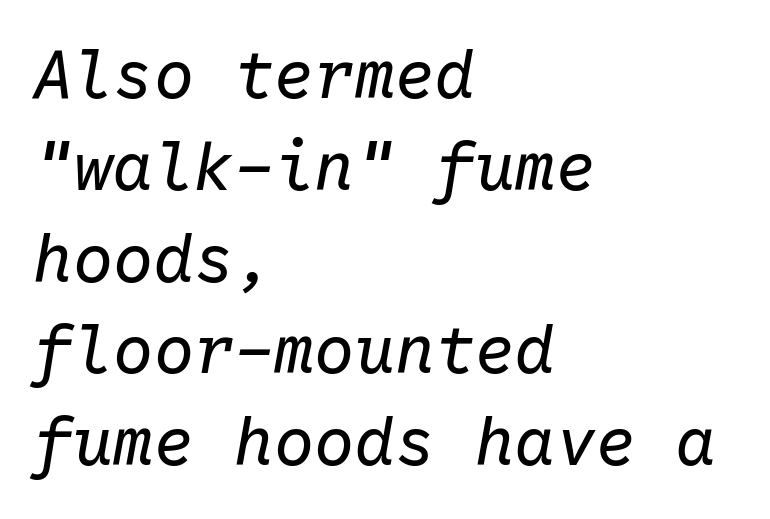
{"italic": "yes", "lean": "right", "slant_degrees": 10, "bold": "no", "weight": "regular", "width": "normal", "stroke_contrast": "low", "x_height": "medium", "monospaced": "yes", "underline": "no", "align": "left", "line_spacing": "normal", "line_spacing_ratio": 1.37, "letter_spacing": "normal", "letter_spacing_em": 0.0, "glyph_px": 67}
